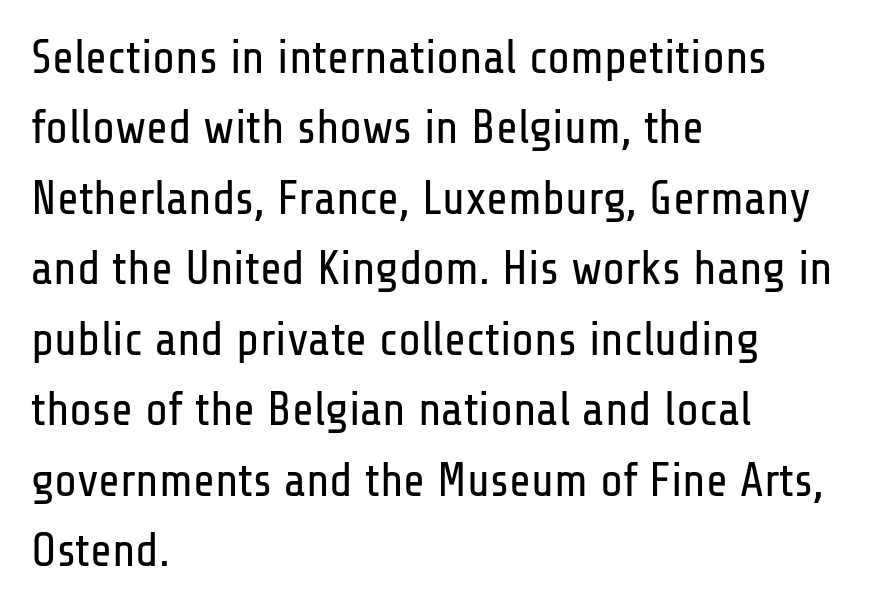
{"serif": "no", "italic": "no", "bold": "no", "weight": "regular", "width": "condensed", "stroke_contrast": "low", "x_height": "medium", "monospaced": "no", "underline": "no", "align": "left", "line_spacing": "normal", "line_spacing_ratio": 1.5, "letter_spacing": "normal", "letter_spacing_em": 0.0, "glyph_px": 47}
